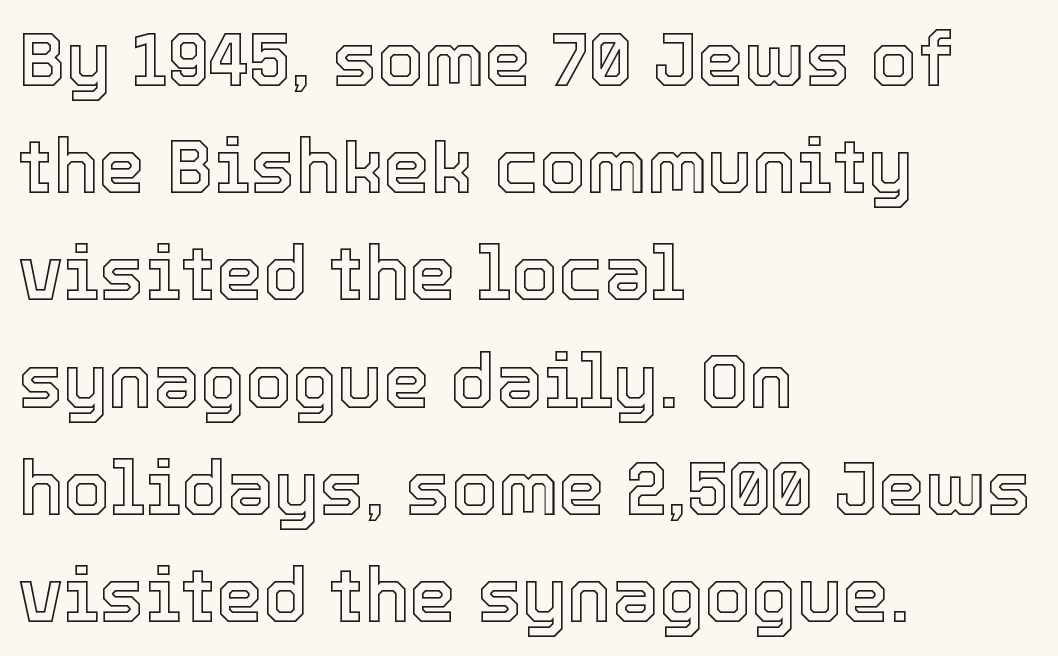
Q: Is the text italic (slanted)? A: No, it is upright.
Q: Is the text underlined? A: No.
Q: How is the paragraph aligned? A: Left-aligned.
Q: Is the spacing between letters normal or unusually wide? A: Normal.
Q: Is the spacing between lines tight, normal or loose? A: Normal.
Q: Width (condensed, normal, or wide)? A: Normal.
Q: x-height? A: Medium.
Q: Monospaced? A: No.
